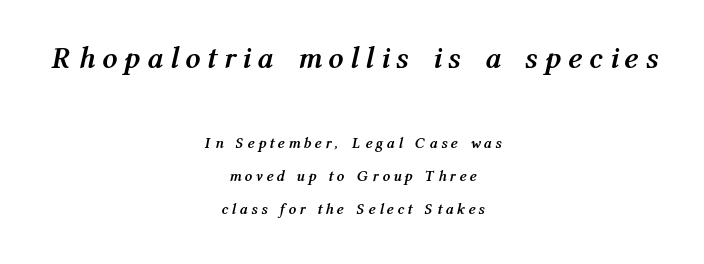
Q: Is the text bold? A: Yes.
Q: Is the text italic (slanted)? A: Yes, it leans right by about 12 degrees.
Q: Is the text underlined? A: No.
Q: How is the paragraph aligned? A: Centered.
Q: Is the spacing between letters normal or unusually wide? A: Unusually wide.
Q: Is the spacing between lines tight, normal or loose? A: Loose.
Q: Which block of text is set in a larger size, the first (top) or the second (bottom)? A: The first (top) one.
Q: Width (condensed, normal, or wide)? A: Condensed.
Q: Stroke contrast? A: Medium.
Q: x-height? A: Medium.
Q: Monospaced? A: No.
